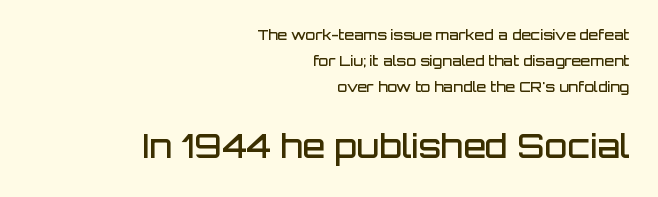
A typesetter would label this face a sans. The letters advance in unequal steps, a hallmark of proportional type. Between these two stacked blocks, the lower one wins on size. The zone under the glyphs is completely vacant.
